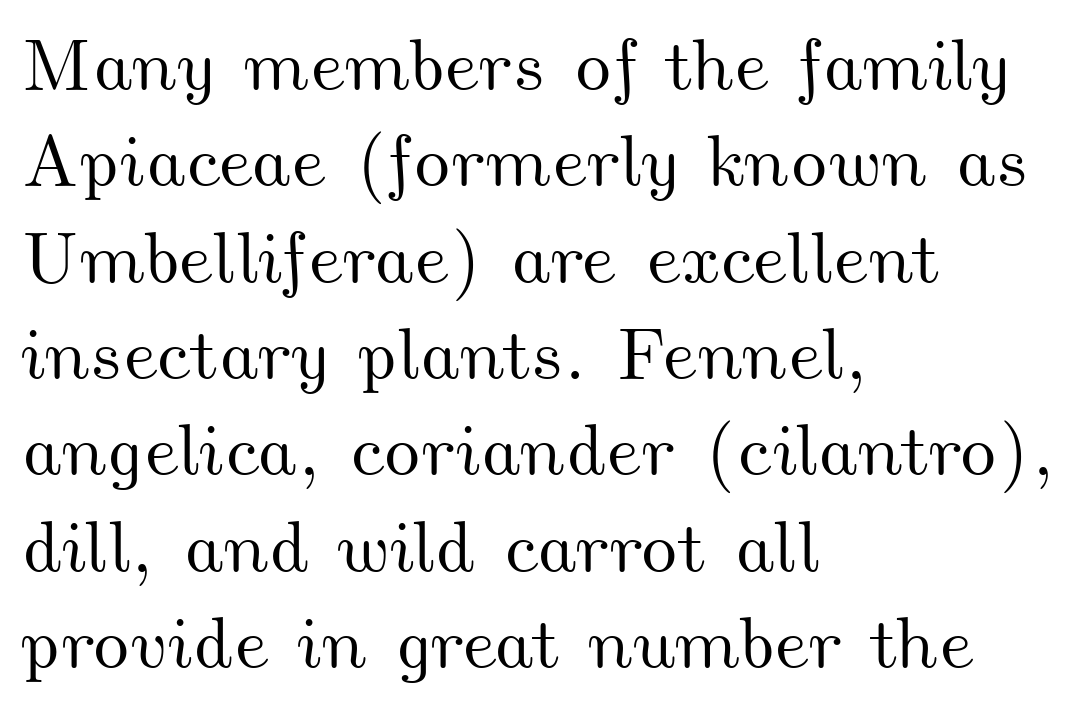
The image shows 73 px wide type; set left-aligned, normal line spacing (1.32x), normal letter spacing, not underlined; medium stroke contrast and a small x-height.
